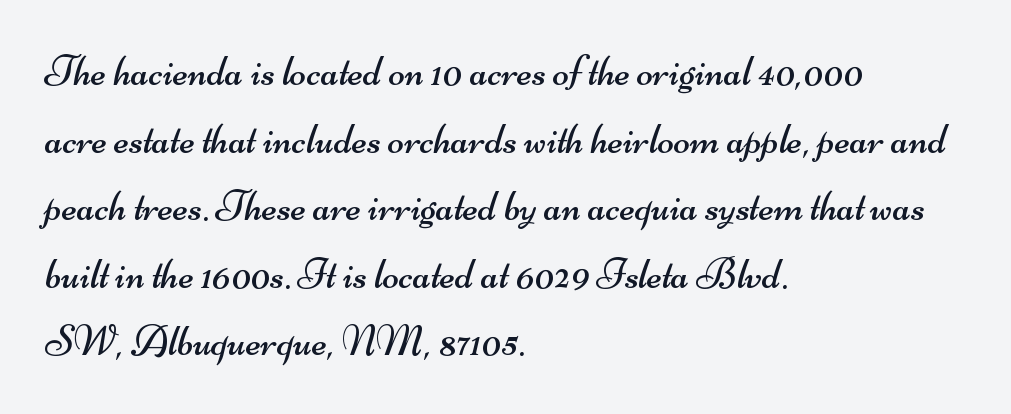
Q: Is the text bold? A: No.
Q: Is the typeface a serif or a sans-serif typeface? A: Sans-serif.
Q: Is the text underlined? A: No.
Q: How is the paragraph aligned? A: Left-aligned.
Q: Is the spacing between letters normal or unusually wide? A: Normal.
Q: Is the spacing between lines tight, normal or loose? A: Normal.
Q: Width (condensed, normal, or wide)? A: Wide.
Q: Stroke contrast? A: Medium.
Q: x-height? A: Small.
Q: Monospaced? A: No.
